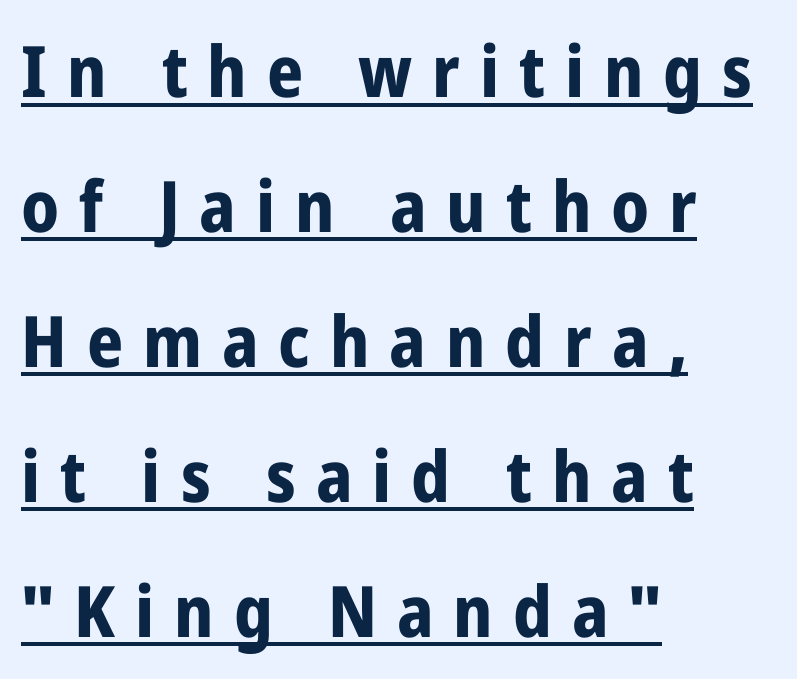
Q: Is the text bold? A: Yes.
Q: Is the text italic (slanted)? A: No, it is upright.
Q: Is the typeface a serif or a sans-serif typeface? A: Sans-serif.
Q: Is the text underlined? A: Yes.
Q: How is the paragraph aligned? A: Left-aligned.
Q: Is the spacing between letters normal or unusually wide? A: Unusually wide.
Q: Is the spacing between lines tight, normal or loose? A: Loose.
Q: Width (condensed, normal, or wide)? A: Condensed.
Q: Stroke contrast? A: Low.
Q: x-height? A: Medium.
Q: Monospaced? A: No.
